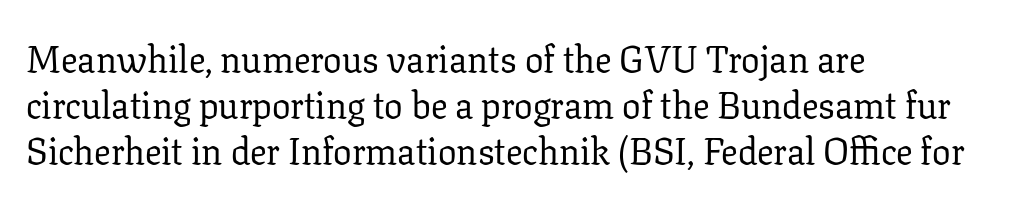
{"serif": "yes", "italic": "no", "bold": "no", "weight": "regular", "width": "normal", "stroke_contrast": "low", "x_height": "medium", "monospaced": "no", "underline": "no", "align": "left", "line_spacing_ratio": 1.24, "letter_spacing": "normal", "letter_spacing_em": 0.0, "glyph_px": 37}
